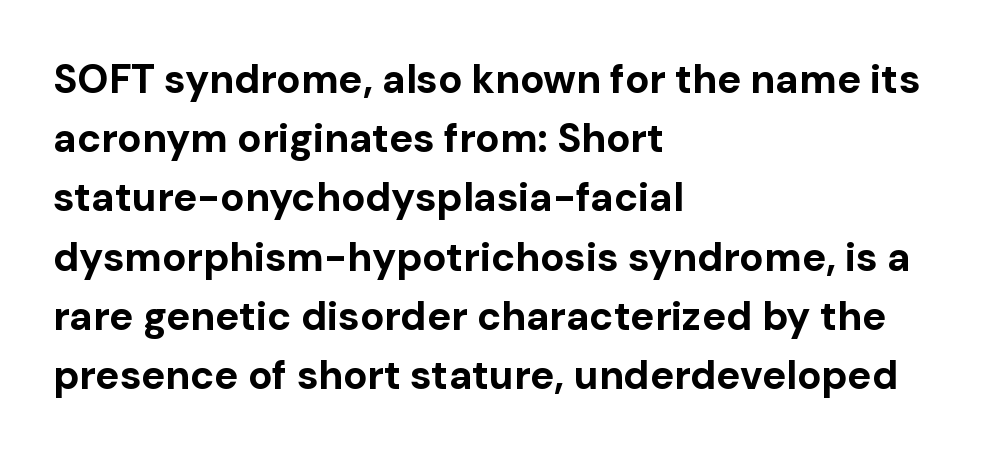
Spacing verdict: proportional, widths tailored to each character. Whoever set this chose a conventional vertical rhythm. Posture: vertical. Characters follow at the spacing the type designer built in. The space directly below the letters is spotless. If you drew a ruler down the left edge, every line would touch it.
